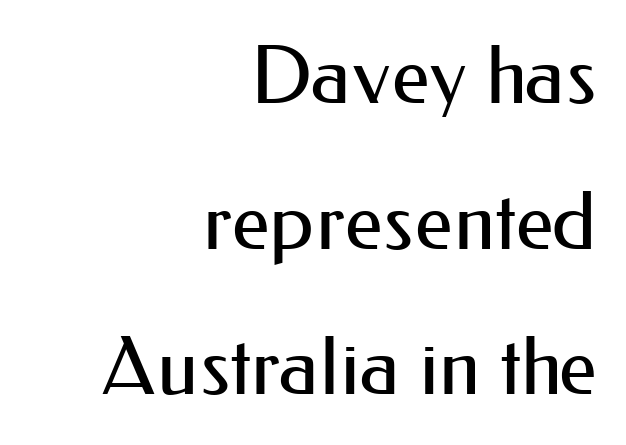
Q: Is the text bold? A: No.
Q: Is the text italic (slanted)? A: No, it is upright.
Q: Is the typeface a serif or a sans-serif typeface? A: Sans-serif.
Q: Is the text underlined? A: No.
Q: How is the paragraph aligned? A: Right-aligned.
Q: Is the spacing between letters normal or unusually wide? A: Normal.
Q: Width (condensed, normal, or wide)? A: Normal.
Q: Stroke contrast? A: Medium.
Q: x-height? A: Small.
Q: Monospaced? A: No.
